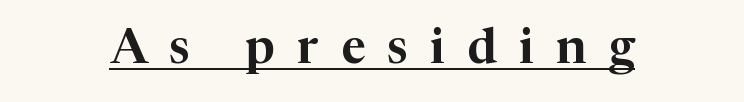
{"serif": "yes", "italic": "no", "width": "normal", "stroke_contrast": "high", "x_height": "medium", "monospaced": "no", "underline": "yes", "letter_spacing": "wide", "letter_spacing_em": 0.45, "glyph_px": 49}
